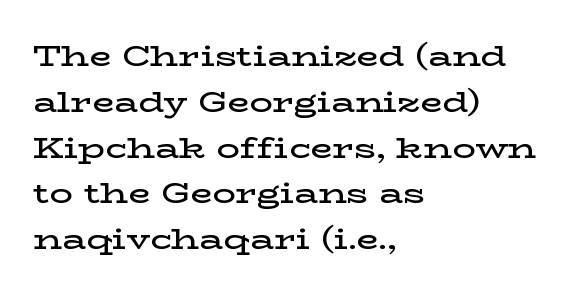
Q: Is the text bold? A: Semi-bold.
Q: Is the text italic (slanted)? A: No, it is upright.
Q: Is the typeface a serif or a sans-serif typeface? A: Serif.
Q: Is the text underlined? A: No.
Q: How is the paragraph aligned? A: Left-aligned.
Q: Is the spacing between letters normal or unusually wide? A: Normal.
Q: Is the spacing between lines tight, normal or loose? A: Normal.
Q: Width (condensed, normal, or wide)? A: Wide.
Q: Stroke contrast? A: Low.
Q: x-height? A: Medium.
Q: Monospaced? A: No.
